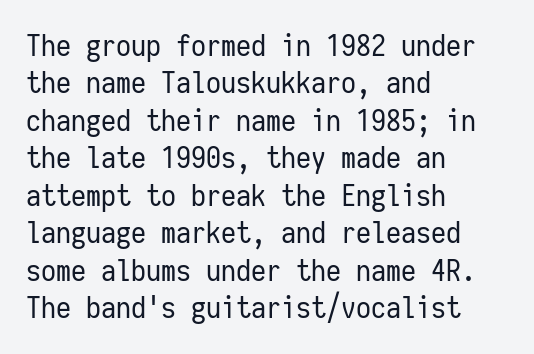
The image shows 30 px regular-weight, condensed sans-serif type, upright, monospaced; set left-aligned, normal line spacing (1.25x), normal letter spacing, not underlined; low stroke contrast and a medium x-height.
